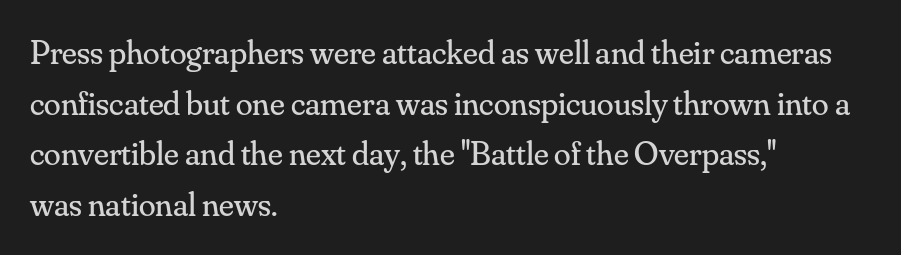
The image shows 34 px regular-weight serif type, upright; set left-aligned, normal line spacing (1.49x), normal letter spacing, not underlined; medium stroke contrast and a small x-height.
